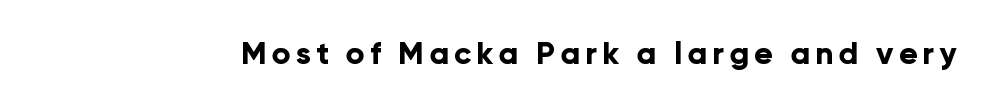
Plenty of ink on the page — the face is bold. The glyphs are unaccompanied by any horizontal stroke below them. Regarding serifs, this sample does without them. The type sits square on the baseline with zero lean.
